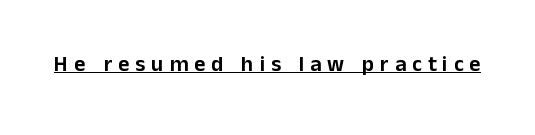
Q: Is the text italic (slanted)? A: No, it is upright.
Q: Is the text underlined? A: Yes.
Q: Is the spacing between letters normal or unusually wide? A: Unusually wide.
